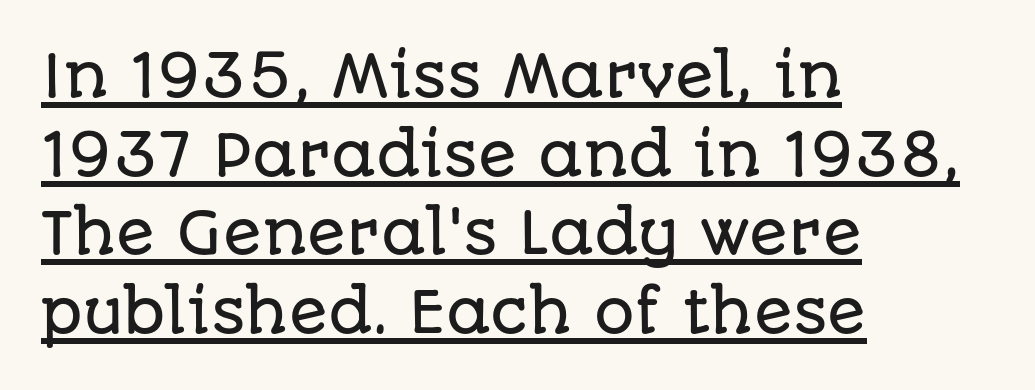
Q: Is the text italic (slanted)? A: No, it is upright.
Q: Is the typeface a serif or a sans-serif typeface? A: Sans-serif.
Q: Is the text underlined? A: Yes.
Q: How is the paragraph aligned? A: Left-aligned.
Q: Is the spacing between letters normal or unusually wide? A: Normal.
Q: Is the spacing between lines tight, normal or loose? A: Normal.
Q: Width (condensed, normal, or wide)? A: Normal.
Q: Stroke contrast? A: Low.
Q: x-height? A: Large.
Q: Monospaced? A: No.
